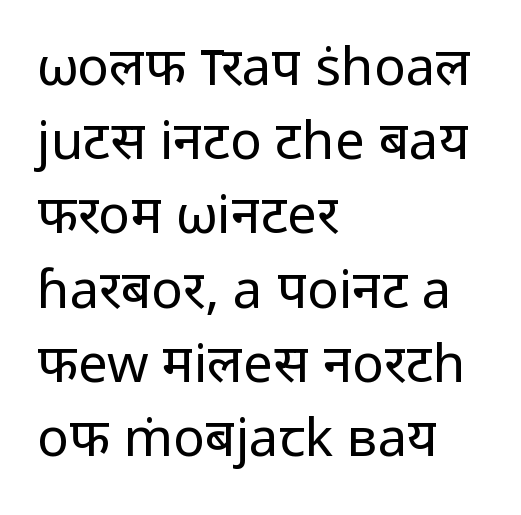
The image shows 53 px regular-weight sans-serif type, upright; set left-aligned, normal line spacing (1.4x), normal letter spacing, not underlined; low stroke contrast and a medium x-height.
